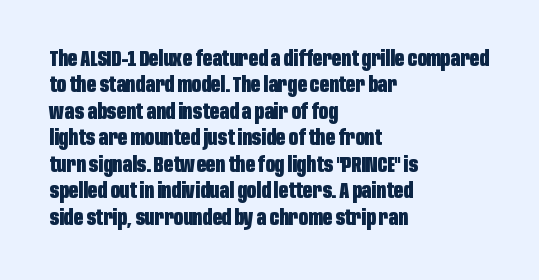
The image shows 21 px bold type, upright; set left-aligned, normal line spacing (1.26x), normal letter spacing, not underlined.
